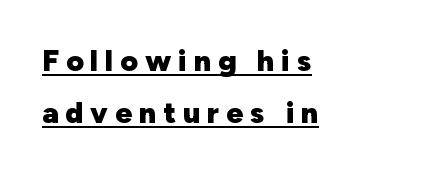
The type sits square on the baseline with zero lean. The rendering uses natural spacing where letterforms have individual widths. Notice how thick the strokes are: this is what a full bold looks like. Regarding serifs, this sample does without them.
